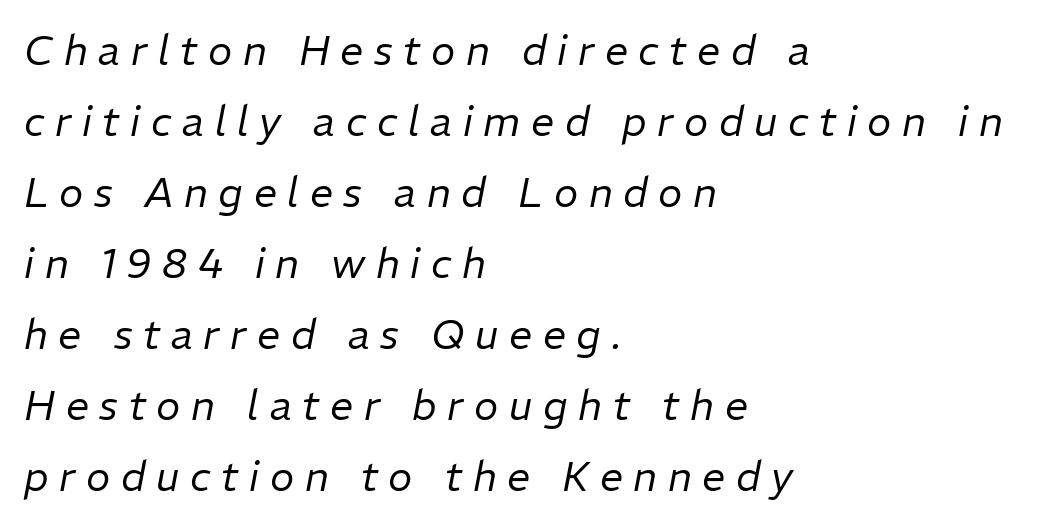
{"italic": "yes", "lean": "right", "slant_degrees": 11, "bold": "no", "weight": "regular", "width": "normal", "stroke_contrast": "low", "x_height": "medium", "monospaced": "no", "underline": "no", "align": "left", "line_spacing_ratio": 1.73, "letter_spacing": "wide", "letter_spacing_em": 0.26, "glyph_px": 41}
